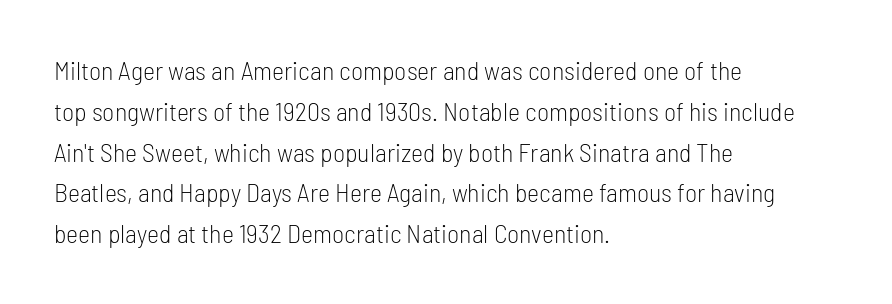
The image shows 26 px text type, upright; set left-aligned, normal line spacing (1.57x), normal letter spacing, not underlined.
